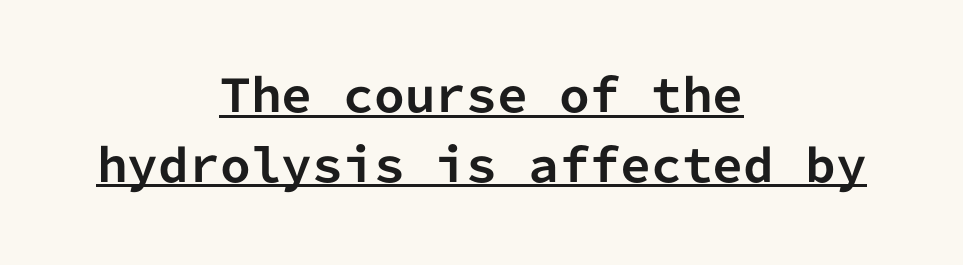
Compared with a flush-left layout, this one balances lines on the center instead. The rows are spaced the way most documents space them. Note the uniform advance width — an 'i' takes as much space as an 'm'. The characters look thick and weighty, a clear bold.
